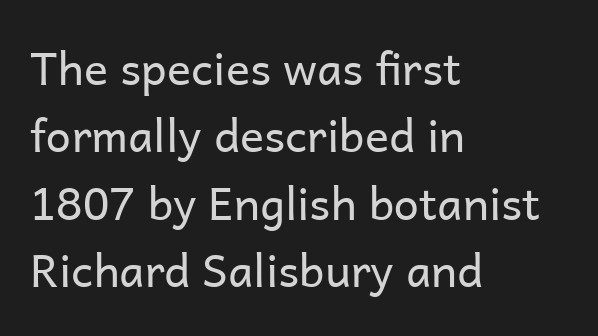
Q: Is the text bold? A: No.
Q: Is the text italic (slanted)? A: No, it is upright.
Q: Is the typeface a serif or a sans-serif typeface? A: Sans-serif.
Q: Is the text underlined? A: No.
Q: How is the paragraph aligned? A: Left-aligned.
Q: Is the spacing between letters normal or unusually wide? A: Normal.
Q: Is the spacing between lines tight, normal or loose? A: Normal.
Q: Width (condensed, normal, or wide)? A: Normal.
Q: Stroke contrast? A: Low.
Q: x-height? A: Medium.
Q: Monospaced? A: No.
